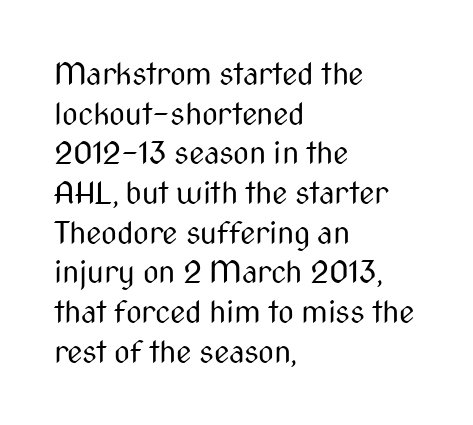
Q: Is the text bold? A: No.
Q: Is the text italic (slanted)? A: No, it is upright.
Q: Is the typeface a serif or a sans-serif typeface? A: Sans-serif.
Q: Is the text underlined? A: No.
Q: How is the paragraph aligned? A: Left-aligned.
Q: Is the spacing between letters normal or unusually wide? A: Normal.
Q: Is the spacing between lines tight, normal or loose? A: Normal.
Q: Width (condensed, normal, or wide)? A: Condensed.
Q: Stroke contrast? A: Medium.
Q: x-height? A: Medium.
Q: Monospaced? A: No.
